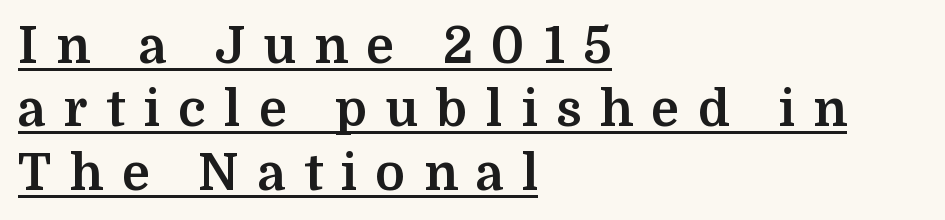
Q: Is the text bold? A: Yes.
Q: Is the text italic (slanted)? A: No, it is upright.
Q: Is the typeface a serif or a sans-serif typeface? A: Serif.
Q: Is the text underlined? A: Yes.
Q: How is the paragraph aligned? A: Left-aligned.
Q: Is the spacing between letters normal or unusually wide? A: Unusually wide.
Q: Is the spacing between lines tight, normal or loose? A: Normal.
Q: Width (condensed, normal, or wide)? A: Normal.
Q: Stroke contrast? A: Medium.
Q: x-height? A: Medium.
Q: Monospaced? A: No.
